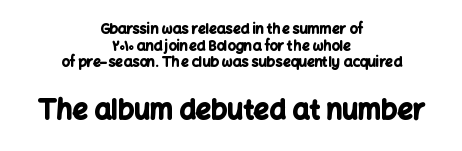
The image shows 27 px bold type, upright; set centered, line spacing 1.19x, normal letter spacing, not underlined; the second (bottom) block is 1.93x larger.
